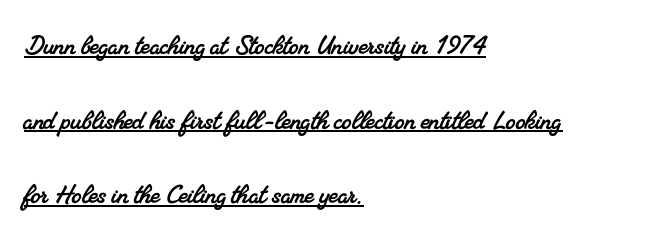
The image shows 31 px serif type; set left-aligned, loose line spacing (2.41x), normal letter spacing, underlined; medium stroke contrast and a small x-height.
